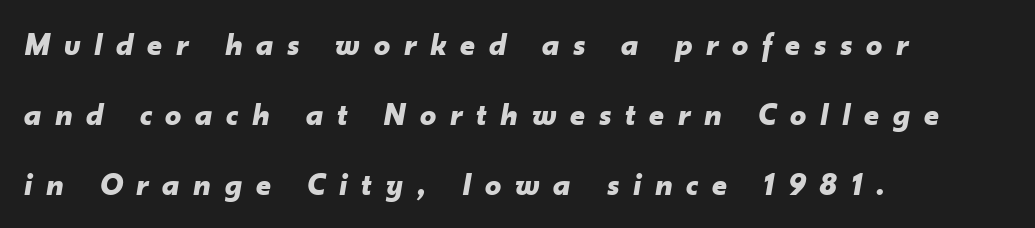
{"italic": "yes", "lean": "right", "slant_degrees": 10, "bold": "yes", "weight": "bold", "width": "normal", "stroke_contrast": "low", "x_height": "small", "monospaced": "no", "underline": "no", "align": "left", "line_spacing": "loose", "line_spacing_ratio": 2.19, "letter_spacing": "wide", "letter_spacing_em": 0.43, "glyph_px": 32}
